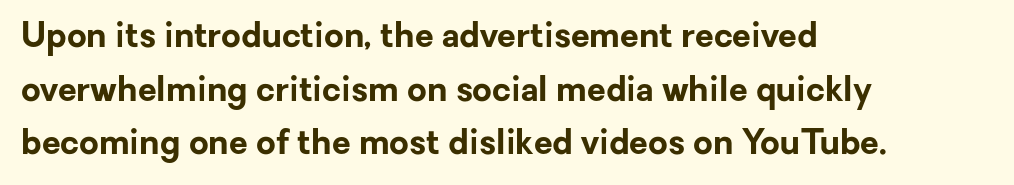
Q: Is the text bold? A: Yes.
Q: Is the text italic (slanted)? A: No, it is upright.
Q: Is the typeface a serif or a sans-serif typeface? A: Sans-serif.
Q: Is the text underlined? A: No.
Q: How is the paragraph aligned? A: Left-aligned.
Q: Is the spacing between letters normal or unusually wide? A: Normal.
Q: Is the spacing between lines tight, normal or loose? A: Normal.
Q: Width (condensed, normal, or wide)? A: Normal.
Q: Stroke contrast? A: Low.
Q: x-height? A: Medium.
Q: Monospaced? A: No.
